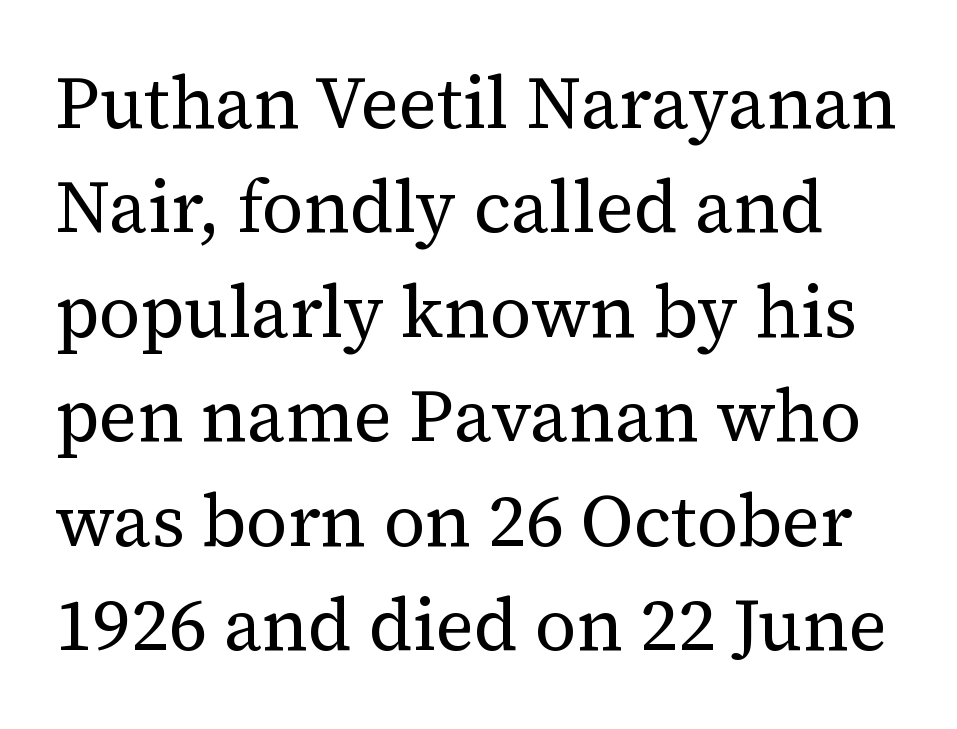
{"serif": "yes", "italic": "no", "bold": "no", "weight": "regular", "width": "normal", "stroke_contrast": "medium", "x_height": "medium", "monospaced": "no", "underline": "no", "line_spacing": "normal", "line_spacing_ratio": 1.43, "letter_spacing": "normal", "letter_spacing_em": 0.0, "glyph_px": 73}
